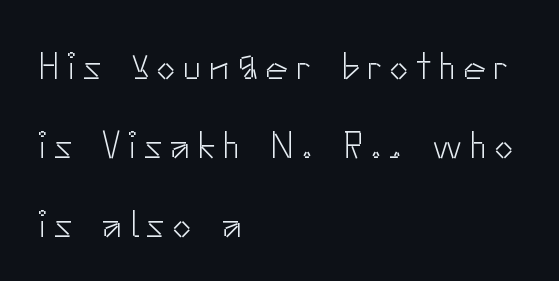
The lines are spread far apart with generous leading. The setting favours the left margin, as ordinary paragraphs usually do. There is plenty of visible air inserted between adjacent glyphs. These glyphs show unthickened strokes, regular width or finer. Each letter keeps its own natural width here, so spacing adapts to shape.
